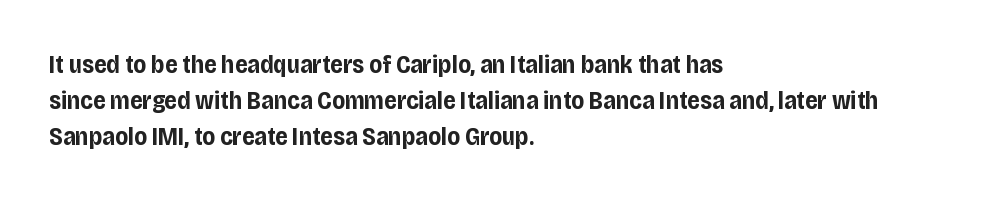
Q: Is the text bold? A: Yes.
Q: Is the text italic (slanted)? A: No, it is upright.
Q: Is the text underlined? A: No.
Q: How is the paragraph aligned? A: Left-aligned.
Q: Is the spacing between letters normal or unusually wide? A: Normal.
Q: Is the spacing between lines tight, normal or loose? A: Normal.
